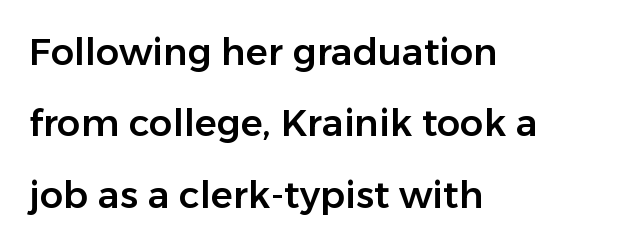
The image shows 37 px sans-serif type, upright; set left-aligned, loose line spacing (1.93x), normal letter spacing, not underlined; low stroke contrast and a medium x-height.
